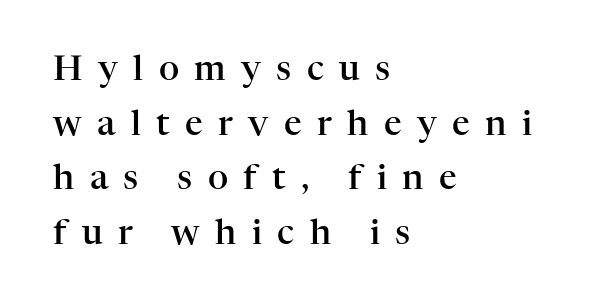
The image shows 35 px semibold serif type, upright; set left-aligned, normal line spacing (1.56x), unusually wide letter spacing (+0.44 em), not underlined; high stroke contrast and a medium x-height.
